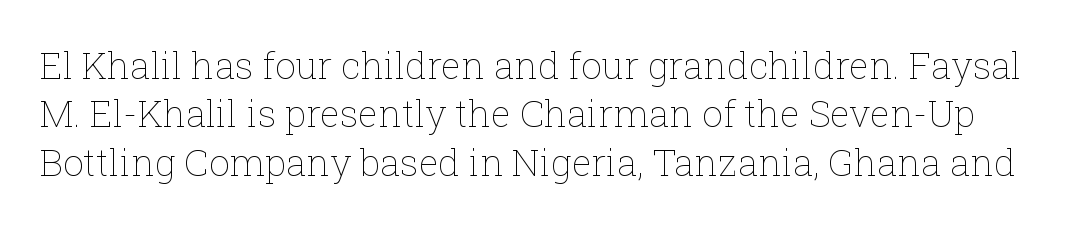
Q: Is the text bold? A: No.
Q: Is the text italic (slanted)? A: No, it is upright.
Q: Is the text underlined? A: No.
Q: Is the spacing between letters normal or unusually wide? A: Normal.
Q: Is the spacing between lines tight, normal or loose? A: Normal.
Q: Width (condensed, normal, or wide)? A: Normal.
Q: Stroke contrast? A: Low.
Q: x-height? A: Medium.
Q: Monospaced? A: No.
